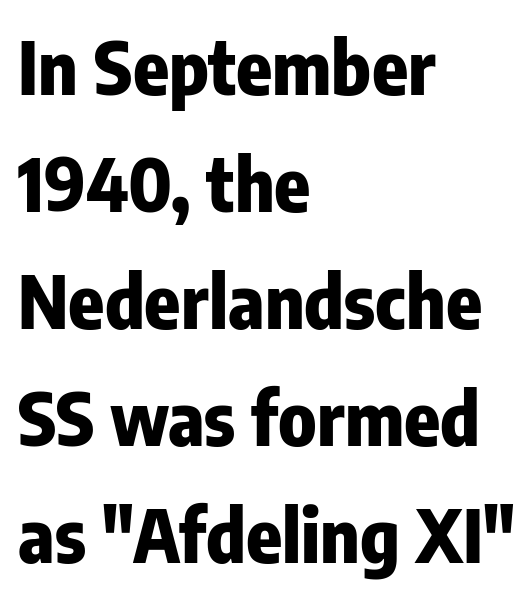
The image shows 74 px heavy, condensed sans-serif type, upright; set left-aligned, normal line spacing (1.58x), normal letter spacing, not underlined; low stroke contrast and a medium x-height.
